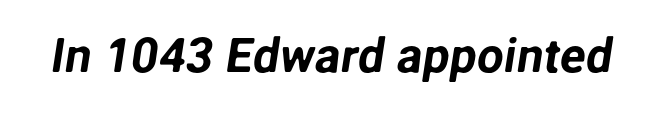
{"serif": "no", "width": "normal", "stroke_contrast": "low", "x_height": "medium", "monospaced": "no", "underline": "no", "letter_spacing": "normal", "letter_spacing_em": 0.0, "glyph_px": 48}
